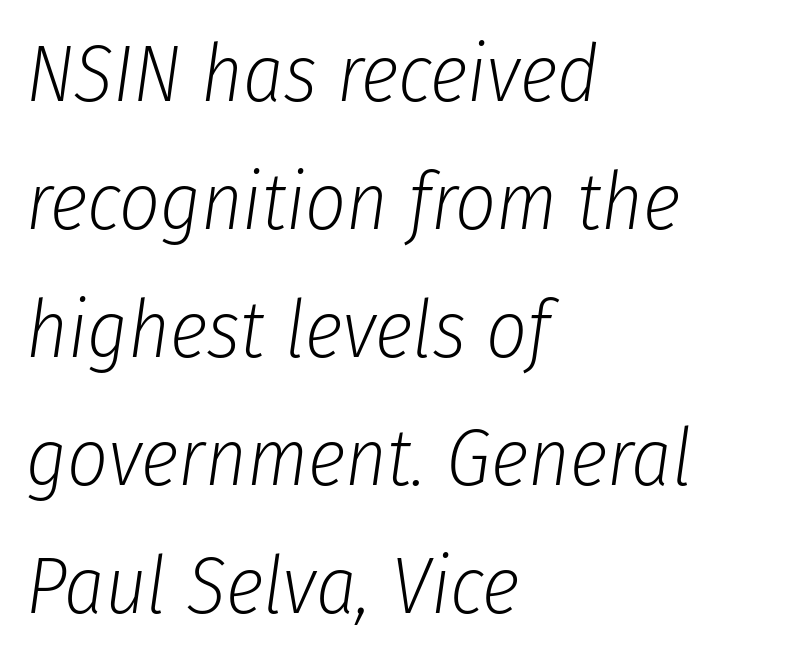
The image shows 80 px light, condensed type, italic (leaning right); set left-aligned, normal line spacing (1.6x), normal letter spacing, not underlined; low stroke contrast and a medium x-height.
